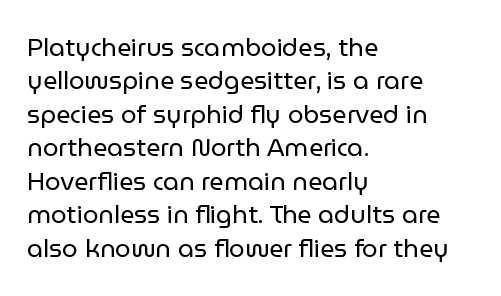
{"italic": "no", "bold": "no", "underline": "no", "align": "left", "line_spacing": "normal", "line_spacing_ratio": 1.34, "letter_spacing": "normal", "letter_spacing_em": 0.0, "glyph_px": 25}
